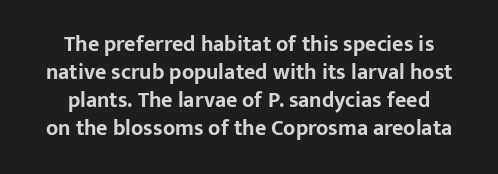
Q: Is the text bold? A: Yes.
Q: Is the text italic (slanted)? A: No, it is upright.
Q: Is the text underlined? A: No.
Q: How is the paragraph aligned? A: Centered.
Q: Is the spacing between letters normal or unusually wide? A: Normal.
Q: Is the spacing between lines tight, normal or loose? A: Normal.
